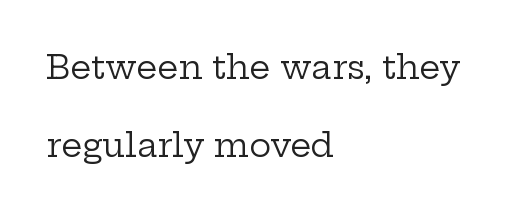
Q: Is the text bold? A: No.
Q: Is the text italic (slanted)? A: No, it is upright.
Q: Is the typeface a serif or a sans-serif typeface? A: Serif.
Q: Is the text underlined? A: No.
Q: How is the paragraph aligned? A: Left-aligned.
Q: Is the spacing between letters normal or unusually wide? A: Normal.
Q: Is the spacing between lines tight, normal or loose? A: Loose.
Q: Width (condensed, normal, or wide)? A: Wide.
Q: Stroke contrast? A: Low.
Q: x-height? A: Medium.
Q: Monospaced? A: No.
